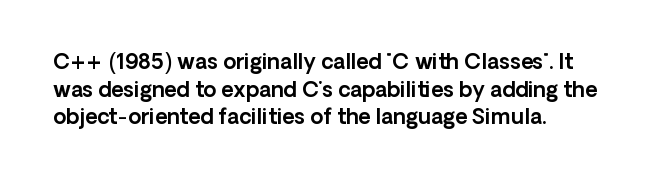
{"italic": "no", "underline": "no", "align": "left", "line_spacing": "normal", "line_spacing_ratio": 1.31, "letter_spacing": "normal", "letter_spacing_em": 0.0, "glyph_px": 21}
